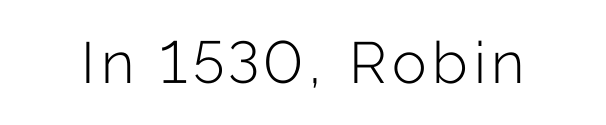
The image shows 58 px light sans-serif type, upright; set not underlined; low stroke contrast and a medium x-height.
